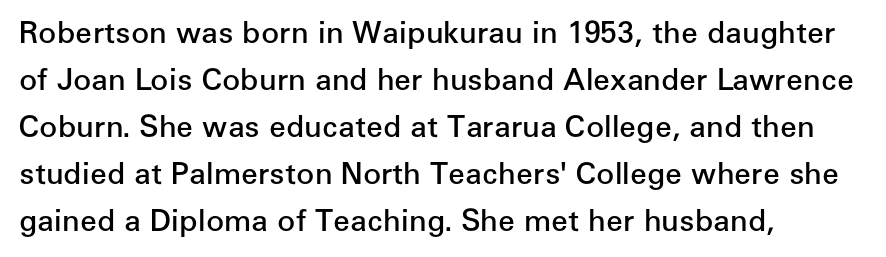
Grotesque or geometric, the face here clearly has no serifs. Normally led — the rows are evenly, conventionally spaced. Rule under the text: the space is simply empty. A bit beefed up — I'd call it semibold rather than bold. The horizontal fit of the characters is conventional and even. Italic? Not at all — the glyphs are vertical.
